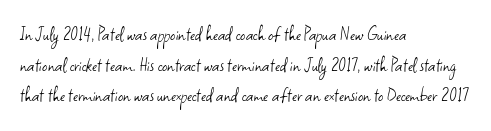
The image shows 21 px text type; set left-aligned, normal line spacing (1.46x), normal letter spacing, not underlined.
